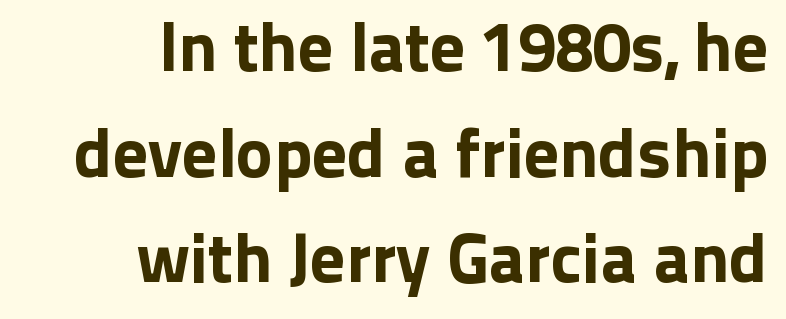
The image shows 70 px sans-serif type, upright; set right-aligned, normal line spacing (1.51x), normal letter spacing, not underlined; low stroke contrast and a medium x-height.
